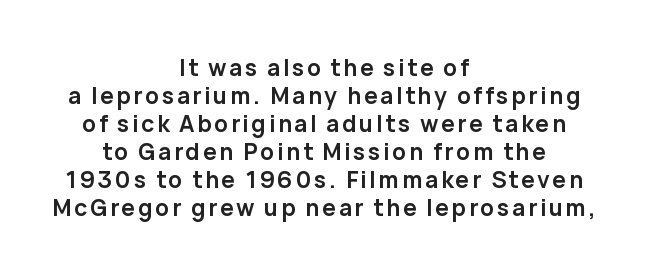
{"italic": "no", "bold": "yes", "underline": "no", "align": "center", "line_spacing_ratio": 1.22, "glyph_px": 23}
